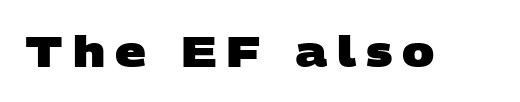
Q: Is the text bold? A: Yes.
Q: Is the typeface a serif or a sans-serif typeface? A: Sans-serif.
Q: Is the text underlined? A: No.
Q: Is the spacing between letters normal or unusually wide? A: Unusually wide.
Q: Width (condensed, normal, or wide)? A: Wide.
Q: Stroke contrast? A: Low.
Q: x-height? A: Large.
Q: Monospaced? A: No.
